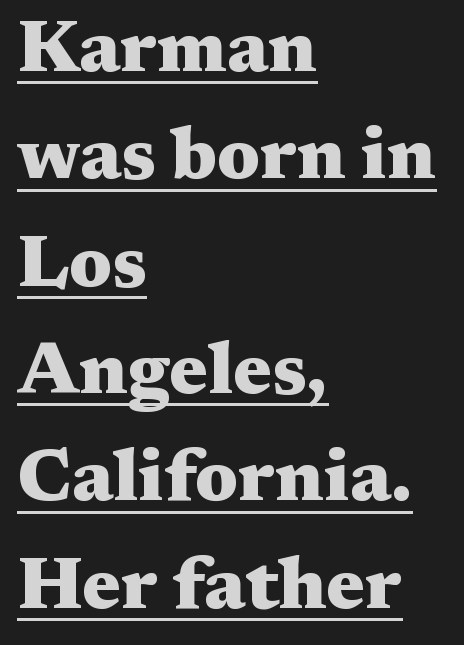
{"serif": "yes", "italic": "no", "bold": "yes", "weight": "heavy", "width": "wide", "stroke_contrast": "medium", "x_height": "medium", "monospaced": "no", "underline": "yes", "align": "left", "line_spacing": "normal", "line_spacing_ratio": 1.47, "letter_spacing": "normal", "letter_spacing_em": 0.0, "glyph_px": 73}
